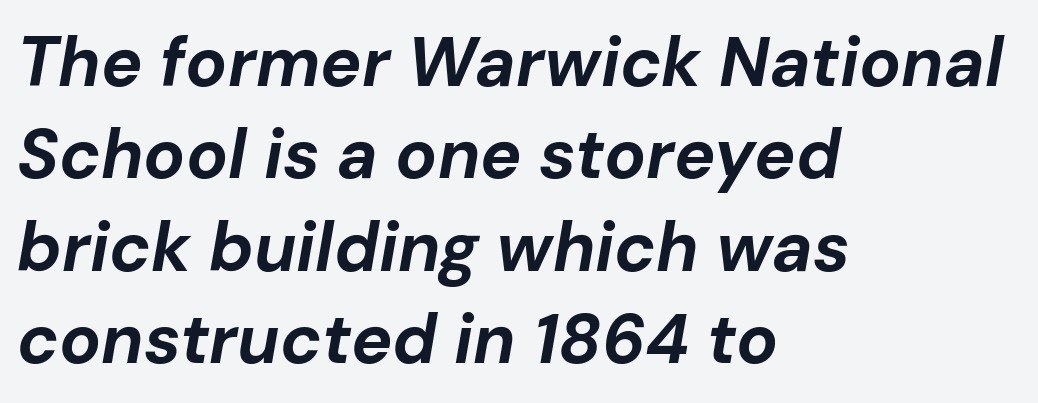
The characters look thick and weighty, a clear bold. The area under the type is left untouched. You could call the tracking neutral — neither tight nor loose. Notice how the stems are inclined rather than vertical — that's the hallmark of italics.
